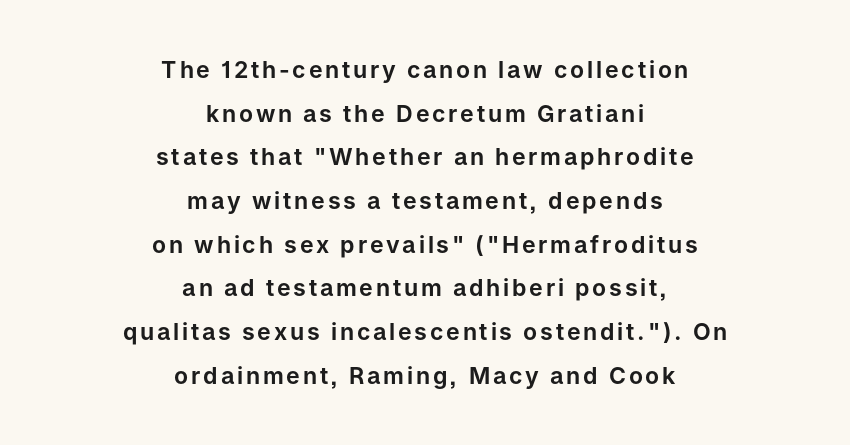
{"italic": "no", "underline": "no", "align": "center", "line_spacing": "loose", "line_spacing_ratio": 1.9, "glyph_px": 23}
